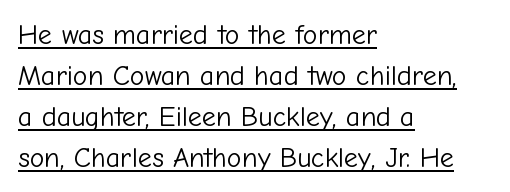
Q: Is the text bold? A: No.
Q: Is the text italic (slanted)? A: No, it is upright.
Q: Is the typeface a serif or a sans-serif typeface? A: Sans-serif.
Q: Is the text underlined? A: Yes.
Q: How is the paragraph aligned? A: Left-aligned.
Q: Is the spacing between letters normal or unusually wide? A: Normal.
Q: Is the spacing between lines tight, normal or loose? A: Normal.
Q: Width (condensed, normal, or wide)? A: Normal.
Q: Stroke contrast? A: Low.
Q: x-height? A: Medium.
Q: Monospaced? A: No.
